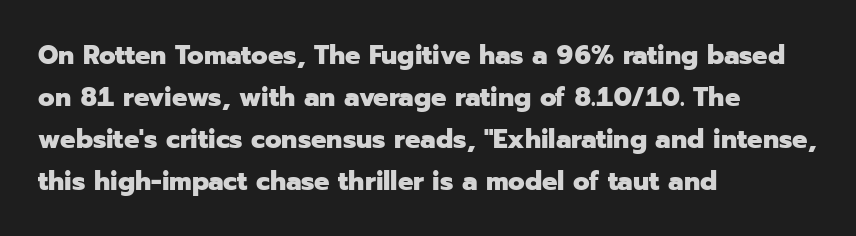
{"italic": "no", "bold": "yes", "underline": "no", "align": "left", "line_spacing": "normal", "line_spacing_ratio": 1.56, "letter_spacing": "normal", "letter_spacing_em": 0.0, "glyph_px": 27}
